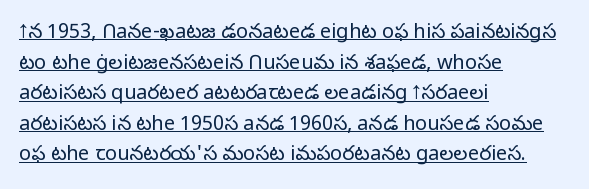
The image shows 20 px text type, upright; set left-aligned, normal line spacing (1.53x), normal letter spacing, underlined.
